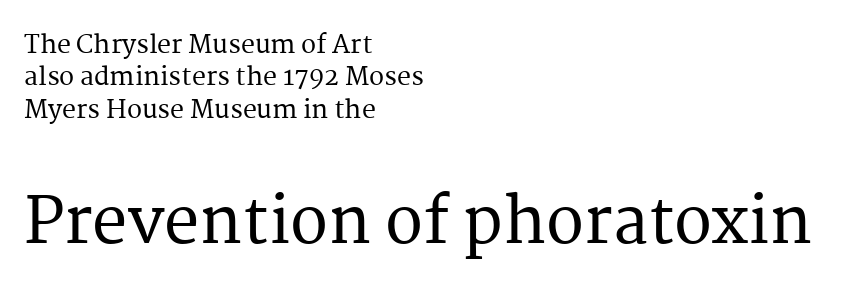
{"serif": "yes", "italic": "no", "width": "normal", "stroke_contrast": "medium", "x_height": "medium", "monospaced": "no", "underline": "no", "align": "left", "line_spacing": "normal", "line_spacing_ratio": 1.3, "letter_spacing": "normal", "letter_spacing_em": 0.0, "larger_block": "second", "size_ratio": 2.52, "glyph_px": 63}
